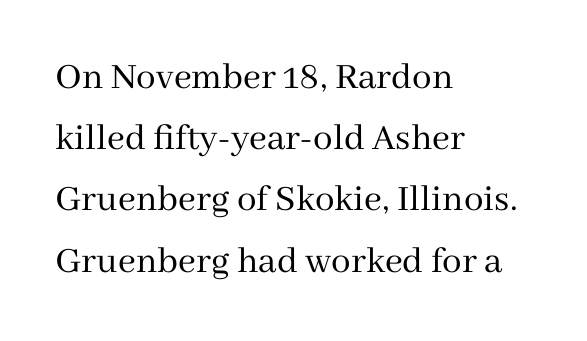
{"serif": "yes", "italic": "no", "bold": "no", "weight": "regular", "width": "normal", "stroke_contrast": "medium", "x_height": "medium", "monospaced": "no", "underline": "no", "align": "left", "line_spacing": "normal", "line_spacing_ratio": 1.57, "letter_spacing": "normal", "letter_spacing_em": 0.0, "glyph_px": 39}
